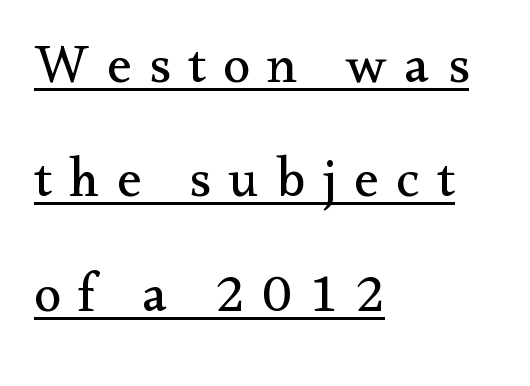
Check where the strokes stop: tiny serifs finish them off. Line spacing here is loose. Loose tracking; the words dissolve into strings of separated letters. The lines in this sample share a left origin and differ only in where they stop. Characters remain perfectly vertical along every line.
